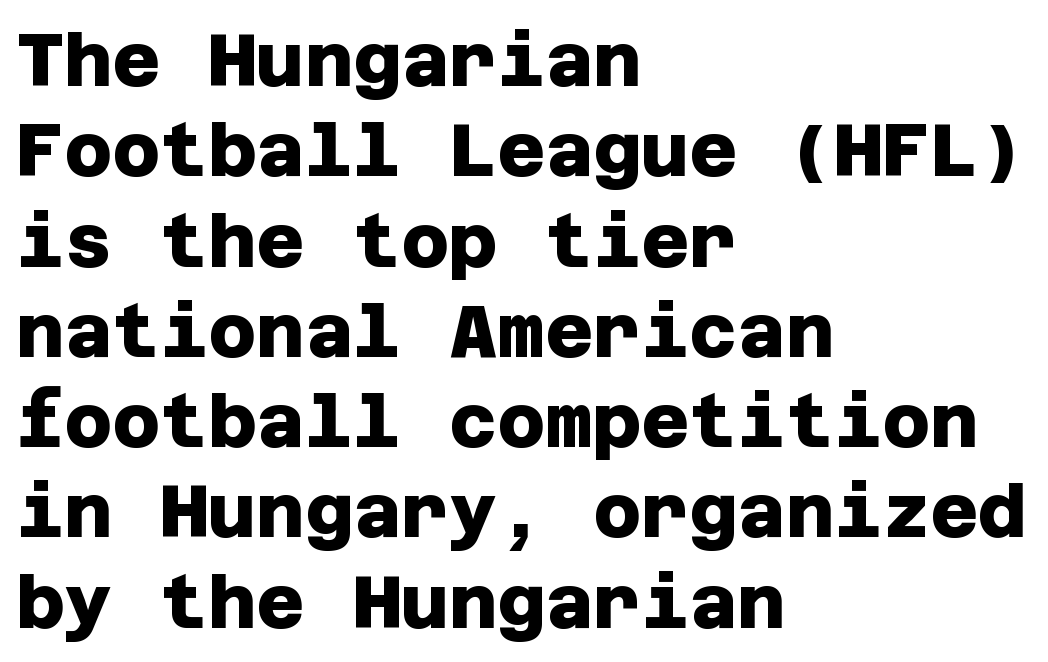
The image shows 74 px heavy sans-serif type; set left-aligned, line spacing 1.22x, normal letter spacing, not underlined; low stroke contrast and a large x-height.
